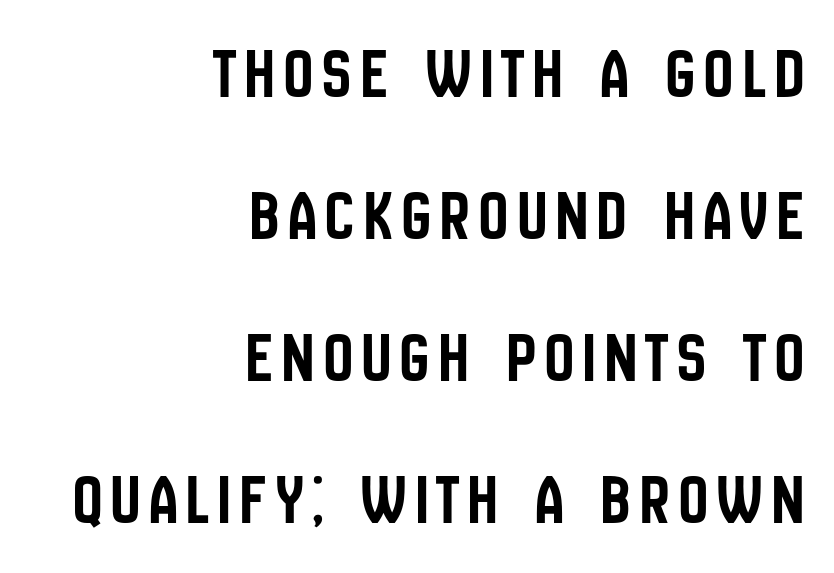
{"serif": "no", "italic": "no", "width": "condensed", "stroke_contrast": "low", "x_height": "large", "monospaced": "no", "underline": "no", "align": "right", "line_spacing": "loose", "line_spacing_ratio": 1.97, "glyph_px": 72}
